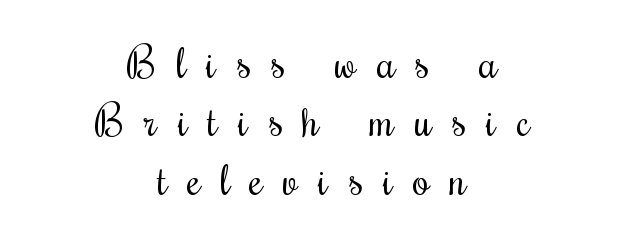
Q: Is the text bold? A: No.
Q: Is the text italic (slanted)? A: Yes.
Q: Is the typeface a serif or a sans-serif typeface? A: Serif.
Q: Is the text underlined? A: No.
Q: How is the paragraph aligned? A: Centered.
Q: Is the spacing between letters normal or unusually wide? A: Unusually wide.
Q: Is the spacing between lines tight, normal or loose? A: Normal.
Q: Width (condensed, normal, or wide)? A: Condensed.
Q: Stroke contrast? A: Medium.
Q: x-height? A: Small.
Q: Monospaced? A: No.
